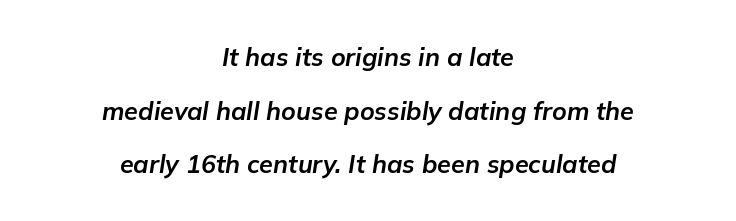
Compared with typical paragraphs, the rows here are farther apart. Stroke thickness is high; the sample reads as a true bold. Line starts and ends both wander, symmetrically. Lines of text with bare space underneath.
